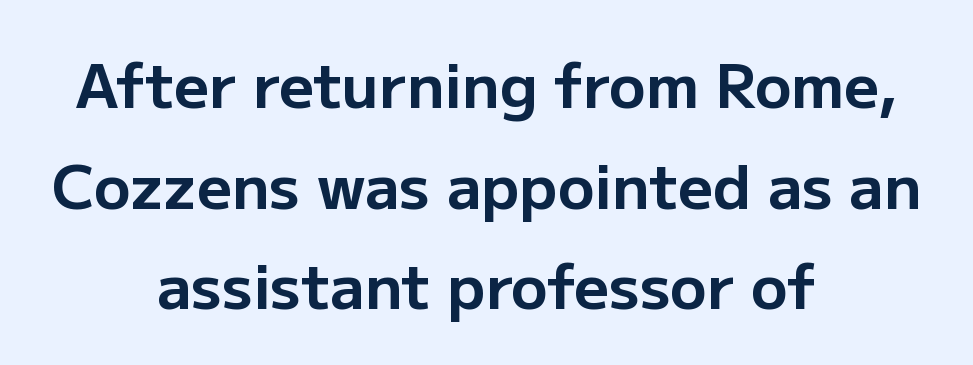
The image shows 61 px bold sans-serif type, upright; set centered, normal line spacing (1.65x), normal letter spacing, not underlined; low stroke contrast and a medium x-height.
